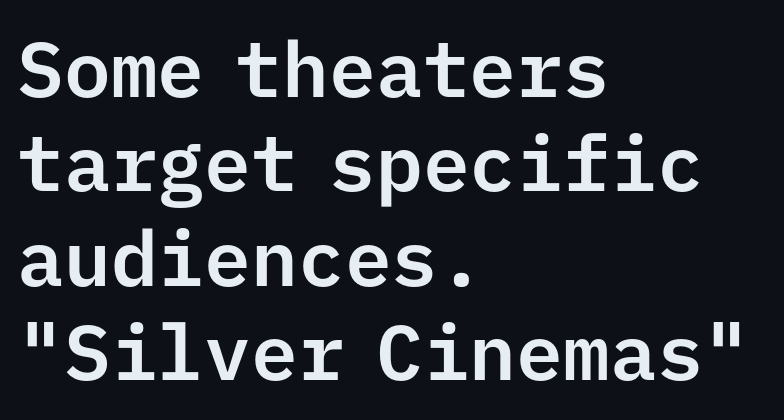
To sum up the face: it is a sans, with no serifs. This sample uses plain, unmodified letter spacing. Any mark beneath the type? The region is blank. Where is the straight margin? On the left. Posture: vertical. A typesetter would call this monospace, since all characters share one set width.
